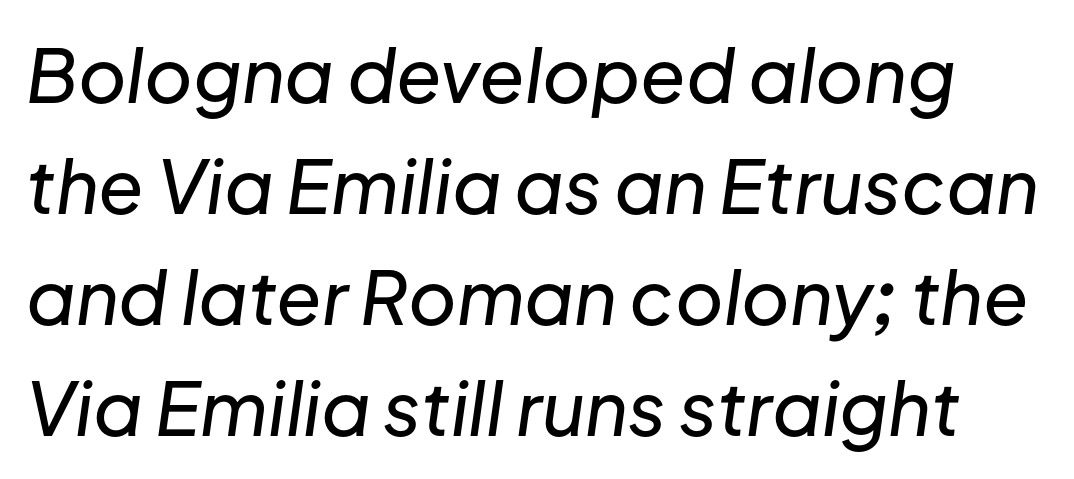
Q: Is the text italic (slanted)? A: Yes, it leans right by about 8 degrees.
Q: Is the text underlined? A: No.
Q: Is the spacing between letters normal or unusually wide? A: Normal.
Q: Is the spacing between lines tight, normal or loose? A: Normal.
Q: Width (condensed, normal, or wide)? A: Normal.
Q: Stroke contrast? A: Low.
Q: x-height? A: Medium.
Q: Monospaced? A: No.
